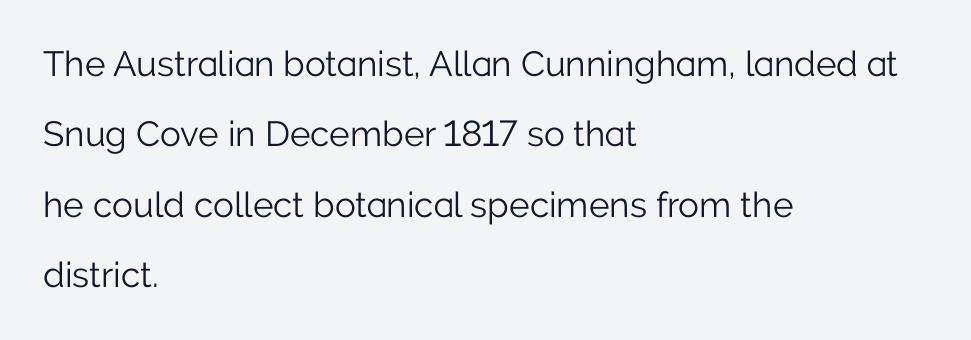
Q: Is the text bold? A: No.
Q: Is the text italic (slanted)? A: No, it is upright.
Q: Is the typeface a serif or a sans-serif typeface? A: Sans-serif.
Q: Is the text underlined? A: No.
Q: How is the paragraph aligned? A: Left-aligned.
Q: Is the spacing between letters normal or unusually wide? A: Normal.
Q: Is the spacing between lines tight, normal or loose? A: Loose.
Q: Width (condensed, normal, or wide)? A: Normal.
Q: Stroke contrast? A: Low.
Q: x-height? A: Medium.
Q: Monospaced? A: No.
